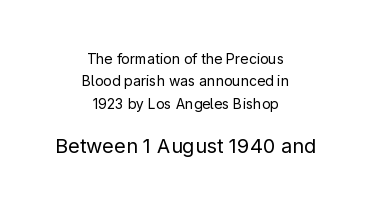
{"italic": "no", "bold": "no", "underline": "no", "align": "center", "line_spacing": "normal", "line_spacing_ratio": 1.6, "letter_spacing": "normal", "letter_spacing_em": 0.0, "larger_block": "second", "size_ratio": 1.43, "glyph_px": 20}
